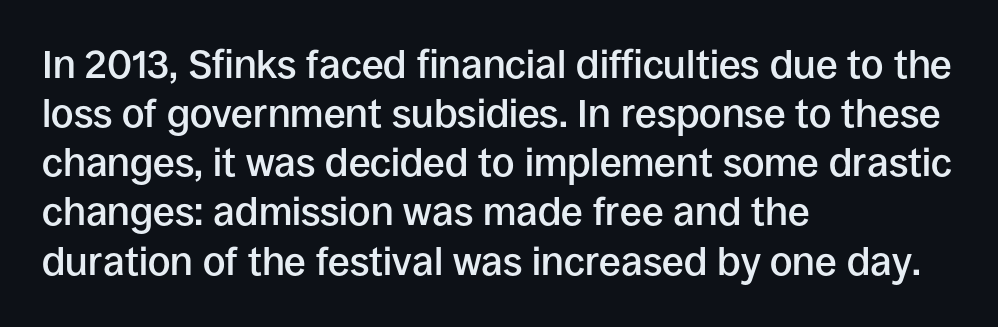
Characters follow at the spacing the type designer built in. In terms of letterform style, serifs are entirely absent. The strokes are fattened partway — semibold, not bold. Honestly, the row spacing looks completely unremarkable.
